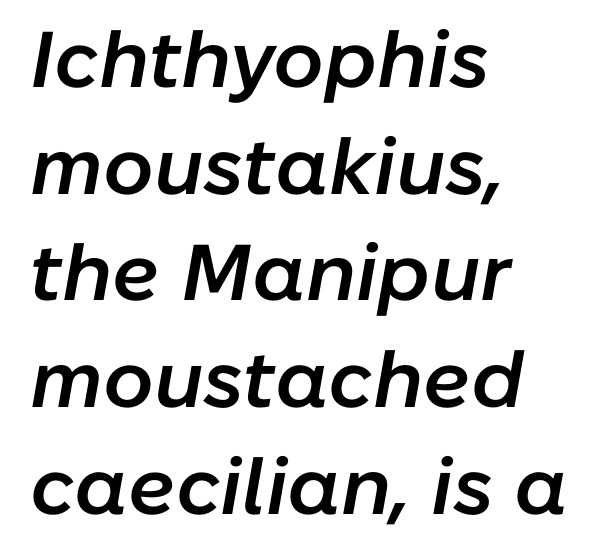
You can tell it's italic because the verticals aren't actually vertical. The lines in this sample share a left origin and differ only in where they stop. Each letter keeps its own natural width here, so spacing adapts to shape. How would I describe the line gaps? Plain and ordinary. Only glyphs here, with clear space below each row.
